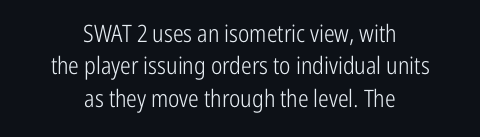
The cut favours lightness, reaching ordinary text weight at its darkest. This sample keeps an unexceptional amount of space between lines. The text block is weighted toward neither margin, spreading evenly from the middle. No word sits above an underline. Tracking value appears to be zero — textbook default spacing.
